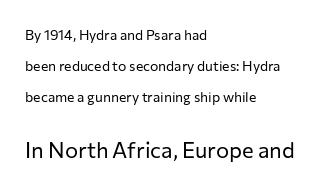
Compared with a centered layout, this one pins lines to the left instead. If you measured baseline to baseline, you'd find a long distance. You get the small type first, then a jump to larger type. Check under the words: just untouched page. The font is comparable to plain body text, perhaps lighter.
